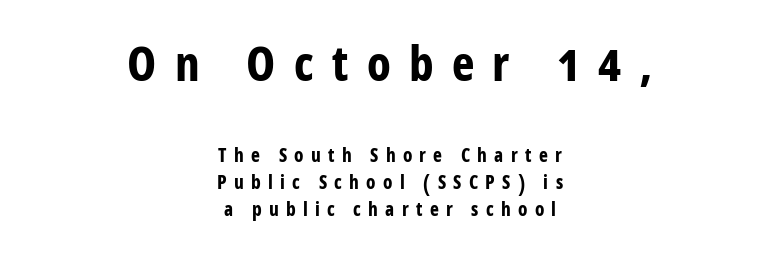
{"serif": "no", "italic": "no", "bold": "yes", "weight": "bold", "width": "condensed", "stroke_contrast": "low", "x_height": "medium", "monospaced": "no", "underline": "no", "align": "center", "line_spacing": "normal", "line_spacing_ratio": 1.41, "letter_spacing": "wide", "letter_spacing_em": 0.38, "larger_block": "first", "size_ratio": 2.53, "glyph_px": 48}
